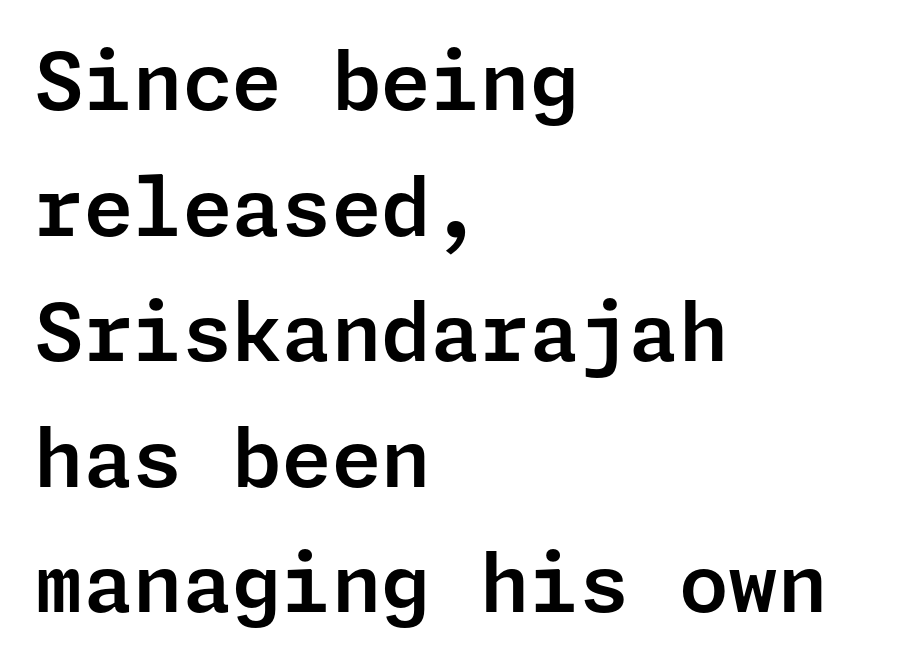
The letterforms sit shoulder to shoulder at normal distance. Descenders hang freely into open space. Does the copy run flush right? No — it runs flush left. A normal amount of white space separates one row of letters from the next. Type style note: lacks serifs.
